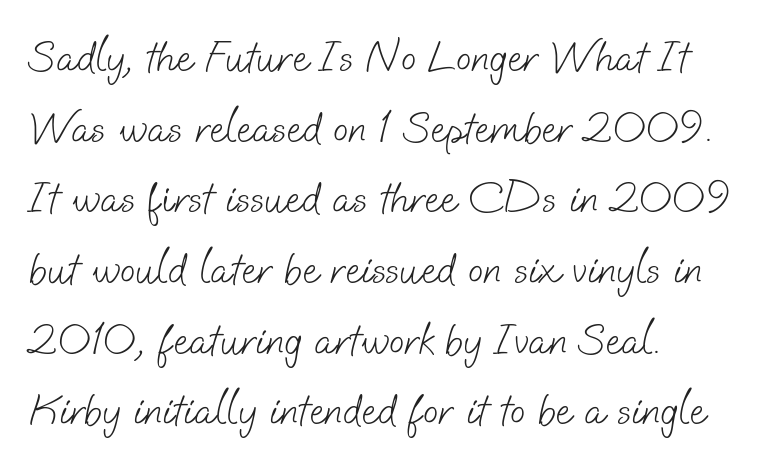
{"serif": "no", "bold": "no", "weight": "light", "width": "normal", "stroke_contrast": "low", "x_height": "small", "monospaced": "no", "underline": "no", "align": "left", "line_spacing": "normal", "line_spacing_ratio": 1.57, "letter_spacing": "normal", "letter_spacing_em": 0.0, "glyph_px": 45}
